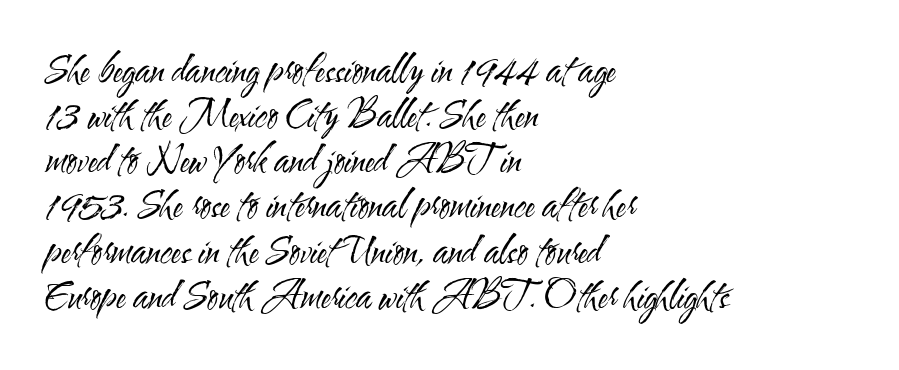
{"serif": "no", "bold": "no", "weight": "regular", "width": "condensed", "stroke_contrast": "medium", "x_height": "small", "monospaced": "no", "underline": "no", "align": "left", "line_spacing_ratio": 1.22, "letter_spacing": "normal", "letter_spacing_em": 0.0, "glyph_px": 37}
